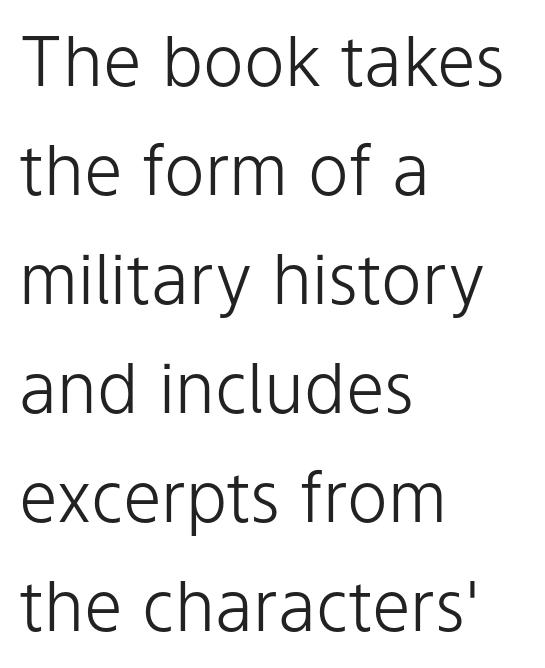
The passage shown is typed in a proportional face where columns would drift. Stems and bowls with no extra thickness — not bold. A typesetter would label this face a sans. The setting favours the left margin, as ordinary paragraphs usually do.
